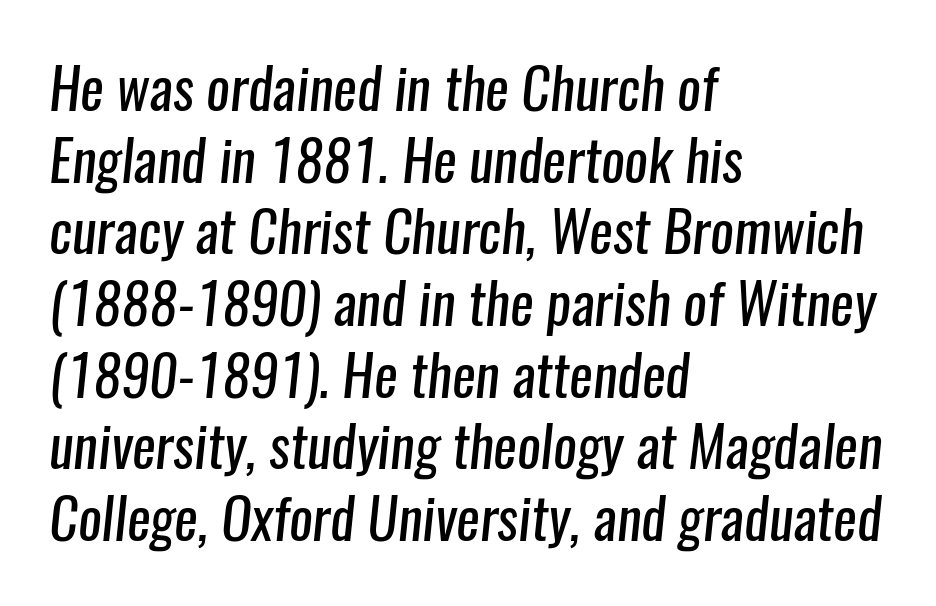
How are the letters spaced? Ordinarily, with no added tracking. Check where the strokes stop: nothing finishes them off — pure sans. The rendering uses a moderate line-height, typical for paragraphs. Descender tails drop into unmarked territory. The face looks like a standard text weight, possibly lighter. These lines are rendered in a variable-pitch font.
